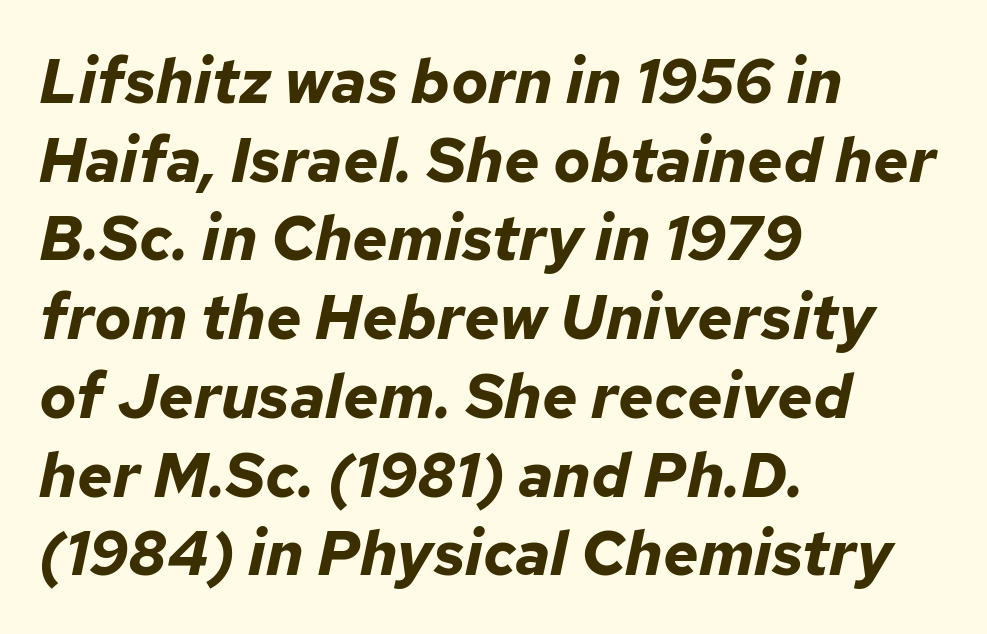
Q: Is the text bold? A: Yes.
Q: Is the text italic (slanted)? A: Yes, it leans right by about 12 degrees.
Q: Is the text underlined? A: No.
Q: How is the paragraph aligned? A: Left-aligned.
Q: Is the spacing between letters normal or unusually wide? A: Normal.
Q: Is the spacing between lines tight, normal or loose? A: Normal.
Q: Width (condensed, normal, or wide)? A: Normal.
Q: Stroke contrast? A: Low.
Q: x-height? A: Medium.
Q: Monospaced? A: No.
